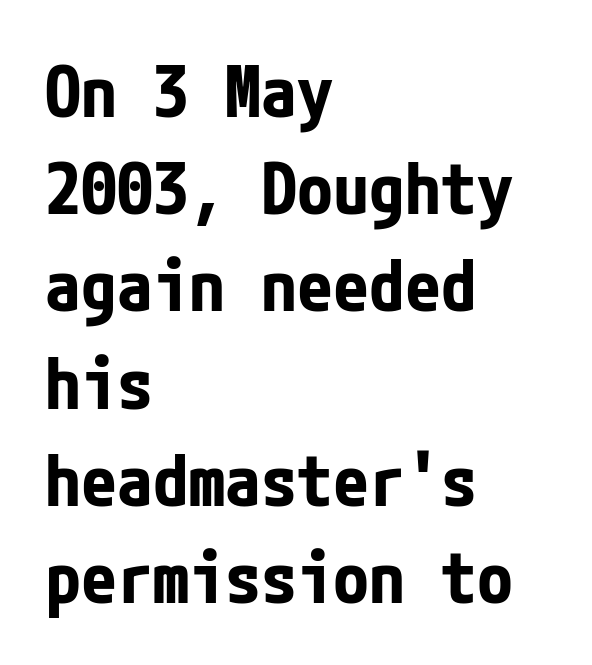
The image shows 72 px bold, condensed sans-serif type, upright; set left-aligned, normal line spacing (1.35x), normal letter spacing, not underlined; low stroke contrast and a medium x-height.
